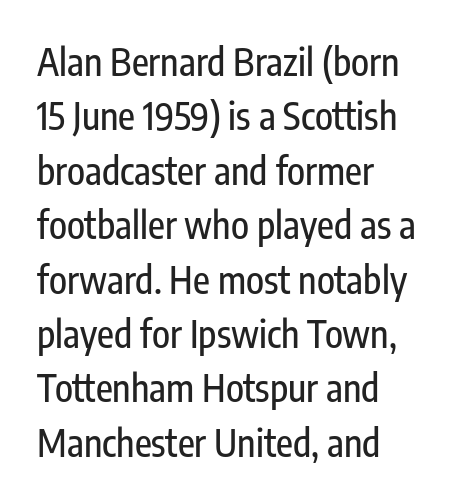
The image shows 37 px condensed sans-serif type, upright; set left-aligned, normal line spacing (1.47x), normal letter spacing, not underlined; low stroke contrast and a medium x-height.
